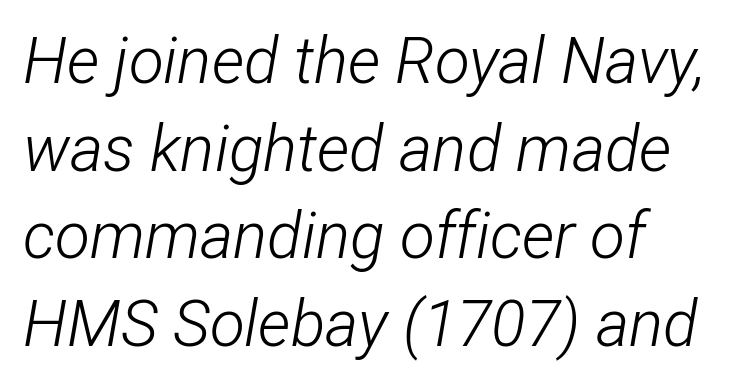
The font sits on the lighter half of the weight spectrum, regular included. A typesetter would call this proportional, since set widths differ per character. The face used here is rendered with its standard letterfit. Has an underline been added? It has not.
